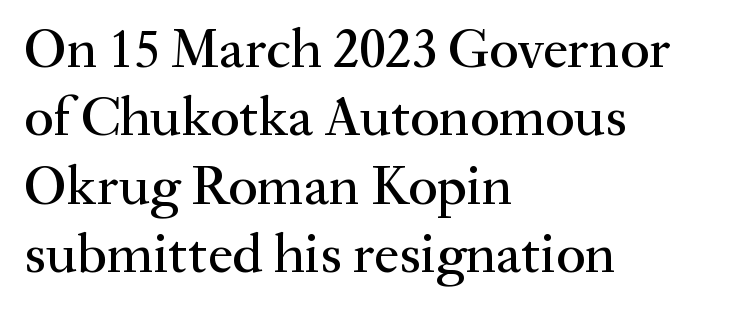
{"serif": "yes", "italic": "no", "width": "normal", "stroke_contrast": "medium", "x_height": "small", "monospaced": "no", "underline": "no", "align": "left", "line_spacing_ratio": 1.22, "letter_spacing": "normal", "letter_spacing_em": 0.0, "glyph_px": 56}
